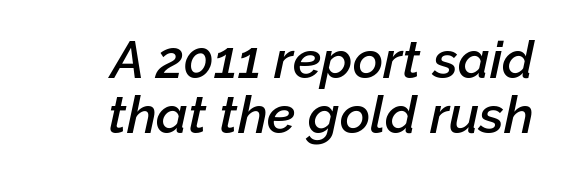
{"italic": "yes", "lean": "right", "slant_degrees": 12, "bold": "semi", "weight": "semibold", "width": "normal", "stroke_contrast": "low", "x_height": "medium", "monospaced": "no", "underline": "no", "align": "right", "line_spacing": "tight", "line_spacing_ratio": 1.06, "letter_spacing": "normal", "letter_spacing_em": 0.0, "glyph_px": 52}
